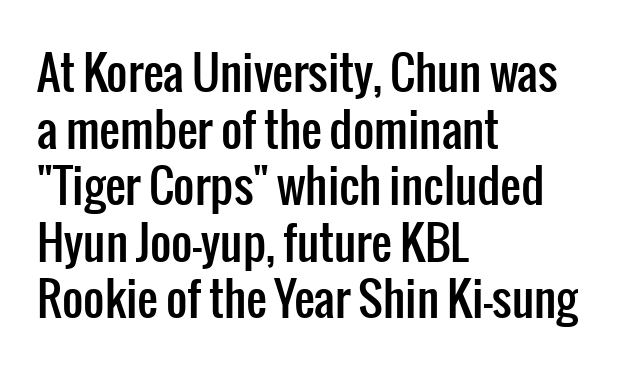
The image shows 46 px condensed sans-serif type, upright; set left-aligned, line spacing 1.23x, normal letter spacing, not underlined; low stroke contrast and a medium x-height.
